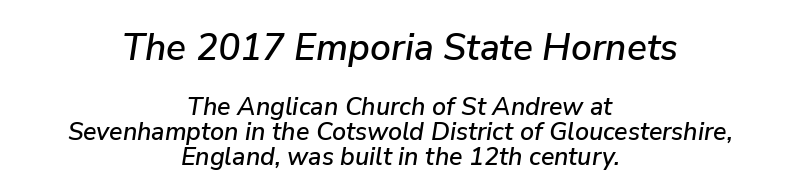
{"italic": "yes", "lean": "right", "slant_degrees": 9, "width": "normal", "stroke_contrast": "low", "x_height": "medium", "monospaced": "no", "underline": "no", "align": "center", "line_spacing": "tight", "line_spacing_ratio": 1.0, "letter_spacing": "normal", "letter_spacing_em": 0.0, "larger_block": "first", "size_ratio": 1.48, "glyph_px": 37}
